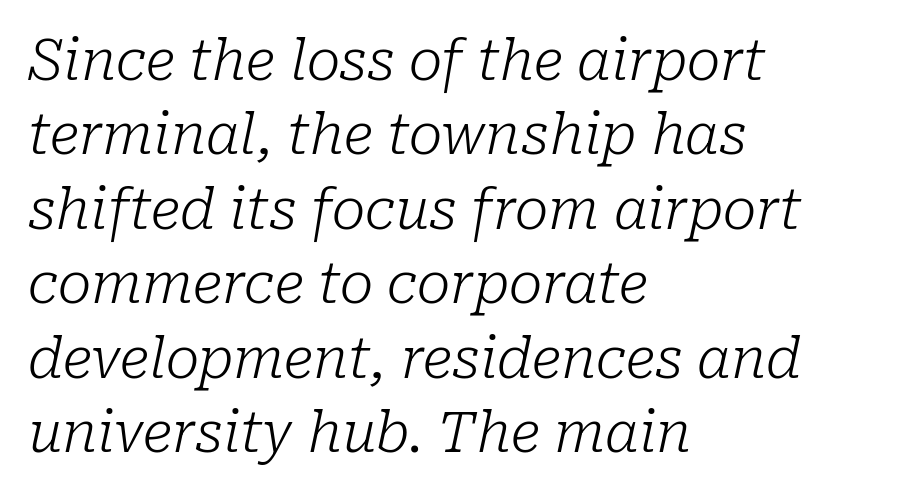
Q: Is the text bold? A: No.
Q: Is the text italic (slanted)? A: Yes, it leans right by about 10 degrees.
Q: Is the typeface a serif or a sans-serif typeface? A: Serif.
Q: Is the text underlined? A: No.
Q: How is the paragraph aligned? A: Left-aligned.
Q: Is the spacing between letters normal or unusually wide? A: Normal.
Q: Is the spacing between lines tight, normal or loose? A: Normal.
Q: Width (condensed, normal, or wide)? A: Normal.
Q: Stroke contrast? A: Low.
Q: x-height? A: Medium.
Q: Monospaced? A: No.
